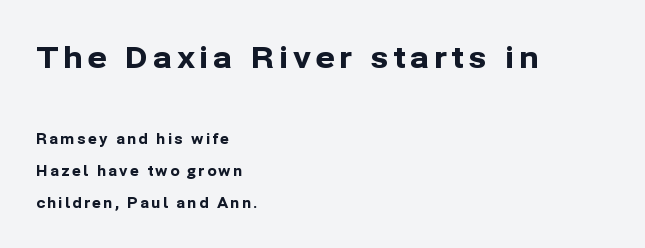
Q: Is the text bold? A: Yes.
Q: Is the text italic (slanted)? A: No, it is upright.
Q: Is the typeface a serif or a sans-serif typeface? A: Sans-serif.
Q: Is the text underlined? A: No.
Q: How is the paragraph aligned? A: Left-aligned.
Q: Is the spacing between lines tight, normal or loose? A: Loose.
Q: Which block of text is set in a larger size, the first (top) or the second (bottom)? A: The first (top) one.
Q: Width (condensed, normal, or wide)? A: Normal.
Q: Stroke contrast? A: Low.
Q: x-height? A: Medium.
Q: Monospaced? A: No.
